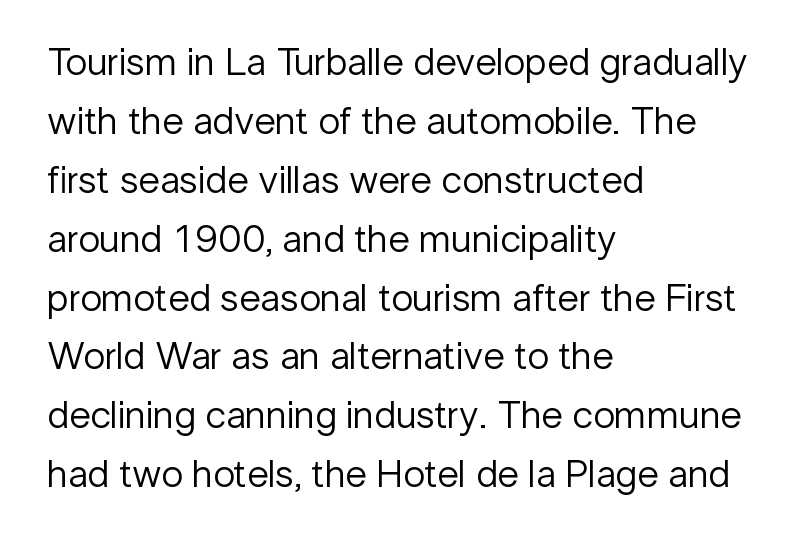
The image shows 39 px regular-weight sans-serif type, upright; set left-aligned, normal line spacing (1.51x), normal letter spacing, not underlined; low stroke contrast and a medium x-height.
